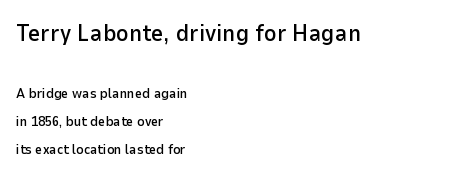
Q: Is the text italic (slanted)? A: No, it is upright.
Q: Is the text underlined? A: No.
Q: How is the paragraph aligned? A: Left-aligned.
Q: Is the spacing between letters normal or unusually wide? A: Normal.
Q: Is the spacing between lines tight, normal or loose? A: Loose.
Q: Which block of text is set in a larger size, the first (top) or the second (bottom)? A: The first (top) one.
